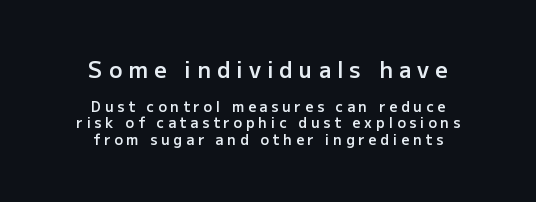
{"italic": "no", "bold": "semi", "underline": "no", "align": "center", "line_spacing_ratio": 1.16, "letter_spacing": "wide", "letter_spacing_em": 0.28, "larger_block": "first", "size_ratio": 1.57, "glyph_px": 22}
